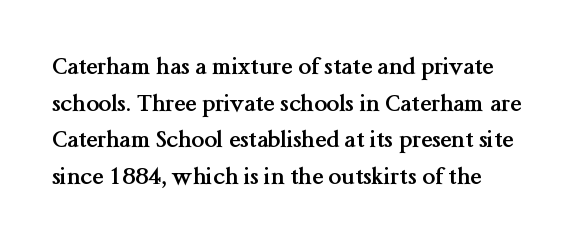
Honestly, the row spacing looks completely unremarkable. Decoration check: the copy has no underline. Posture: vertical. The sample has been set heavy, in full bold. Does extra space separate the letters? No, they use regular spacing.
